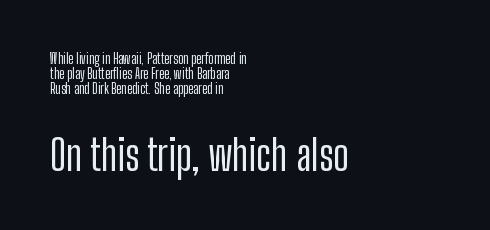
The image shows 42 px condensed sans-serif type, upright; set left-aligned, tight line spacing (1.07x), normal letter spacing, not underlined; the second (bottom) block is 3.0x larger; low stroke contrast and a medium x-height.
